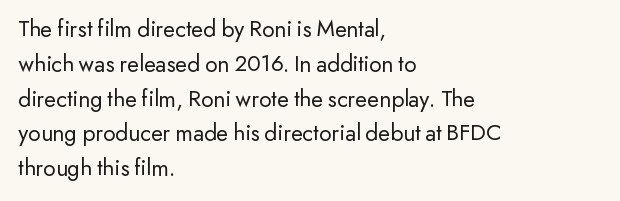
Q: Is the text bold? A: No.
Q: Is the text italic (slanted)? A: No, it is upright.
Q: Is the text underlined? A: No.
Q: How is the paragraph aligned? A: Left-aligned.
Q: Is the spacing between letters normal or unusually wide? A: Normal.
Q: Is the spacing between lines tight, normal or loose? A: Normal.
